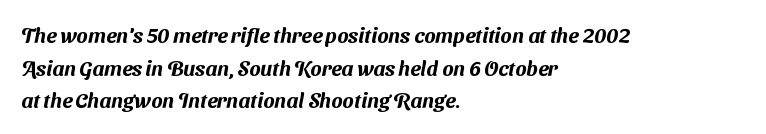
Q: Is the text underlined? A: No.
Q: How is the paragraph aligned? A: Left-aligned.
Q: Is the spacing between letters normal or unusually wide? A: Normal.
Q: Is the spacing between lines tight, normal or loose? A: Normal.
